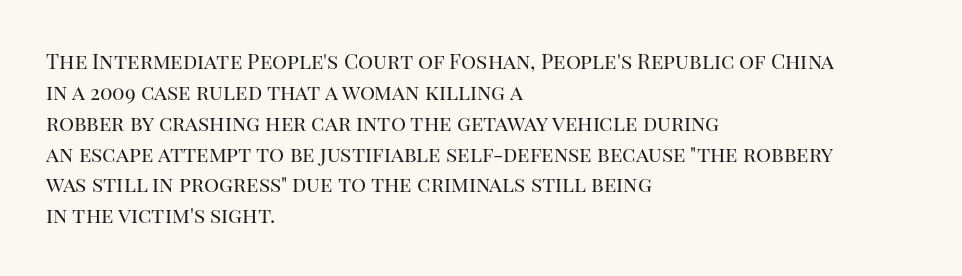
If you drew a line through each stem, it would be perfectly vertical. Leftover space on each line is placed entirely after the last word. The vertical gap from one line to the next is medium. The specimen omits any rule beneath the text block's lines.
